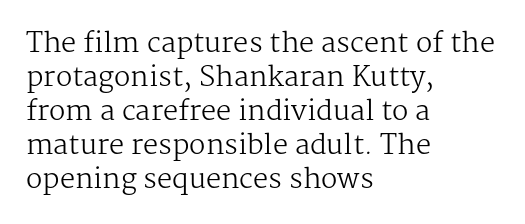
The image shows 27 px text type, upright; set left-aligned, normal line spacing (1.26x), normal letter spacing, not underlined.
